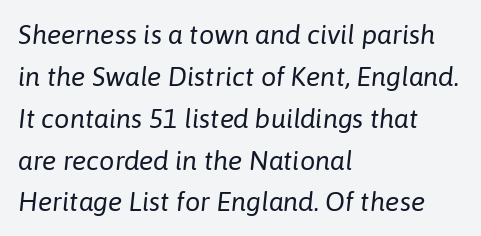
A typesetter would call this leading conventional body-copy spacing. Typeset ragged right — the left edge is the straight one. The letterforms sit shoulder to shoulder at normal distance. Nothing heavy about these letters — not bold at all. Descender tails drop into unmarked territory. Yep, that's italic — everything's leaning.
